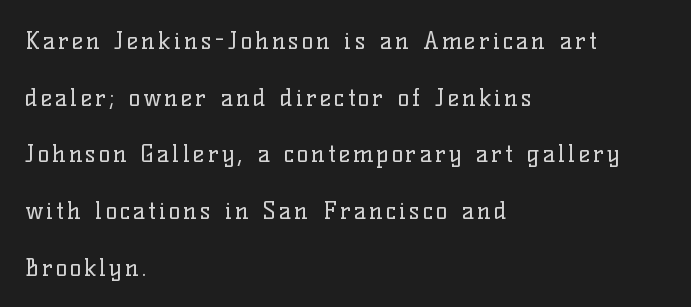
Does the lettering tilt? It doesn't — this is upright. The designer dialed line spacing up above the default. Heaviness? Minimal to ordinary, like unemphasized prose. The space directly below the letters is spotless.
